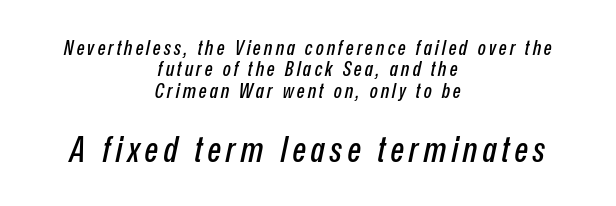
The block sitting lower on the canvas is the one with enlarged characters. Is the block centered? Yes — each line is placed symmetrically about the middle. The lines are packed closely together with very little leading. The foot of each line stays bare and open. The axis of the letterforms is tilted away from vertical.
